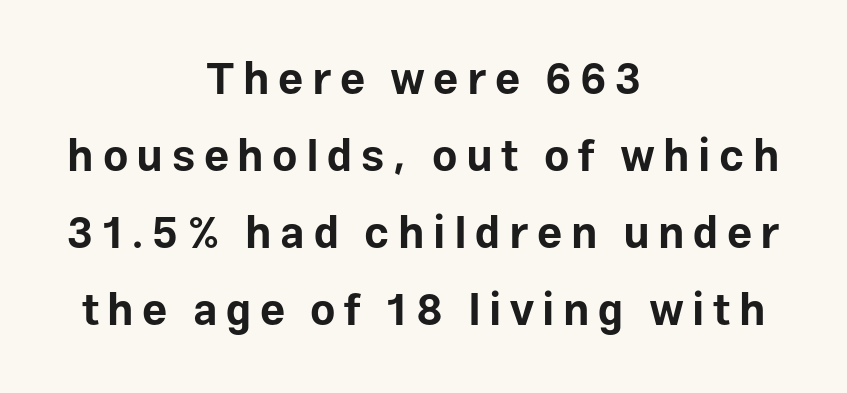
{"serif": "no", "italic": "no", "bold": "yes", "weight": "bold", "width": "normal", "stroke_contrast": "low", "x_height": "medium", "monospaced": "no", "underline": "no", "align": "center", "line_spacing_ratio": 1.75, "glyph_px": 44}
